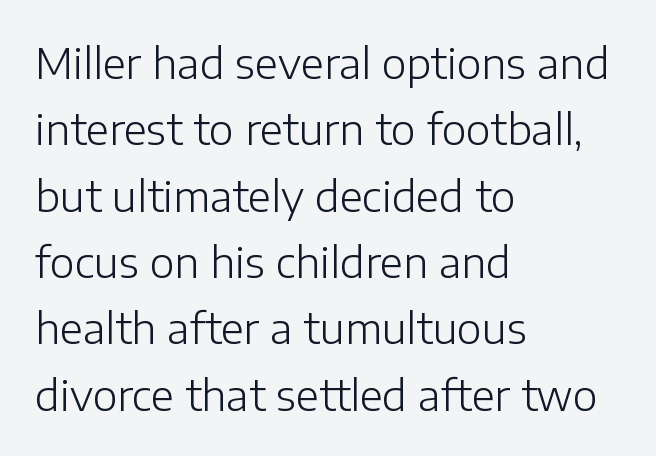
Q: Is the text bold? A: No.
Q: Is the text italic (slanted)? A: No, it is upright.
Q: Is the typeface a serif or a sans-serif typeface? A: Sans-serif.
Q: Is the text underlined? A: No.
Q: How is the paragraph aligned? A: Left-aligned.
Q: Is the spacing between letters normal or unusually wide? A: Normal.
Q: Is the spacing between lines tight, normal or loose? A: Normal.
Q: Width (condensed, normal, or wide)? A: Normal.
Q: Stroke contrast? A: Low.
Q: x-height? A: Medium.
Q: Monospaced? A: No.
